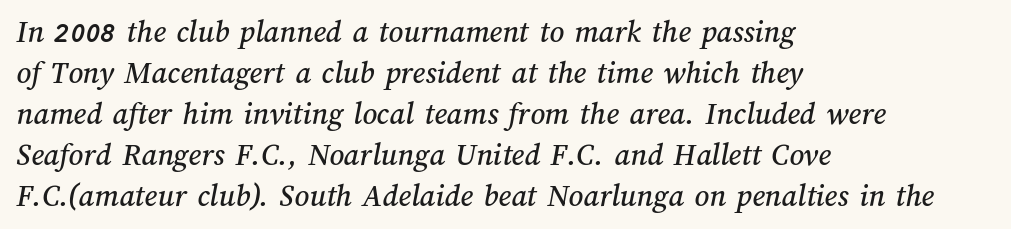
The image shows 32 px text type; set left-aligned, normal line spacing (1.28x), normal letter spacing, not underlined; medium stroke contrast and a medium x-height.
